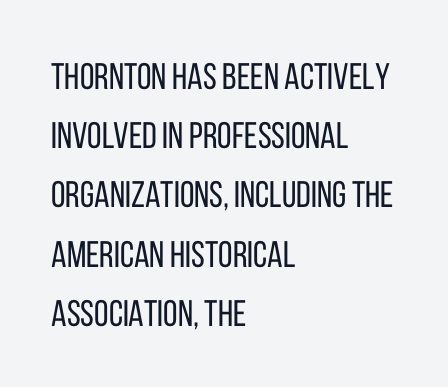
{"serif": "no", "italic": "no", "bold": "no", "weight": "regular", "width": "condensed", "stroke_contrast": "low", "x_height": "large", "monospaced": "no", "underline": "no", "align": "left", "line_spacing": "normal", "line_spacing_ratio": 1.6, "letter_spacing": "normal", "letter_spacing_em": 0.0, "glyph_px": 37}
